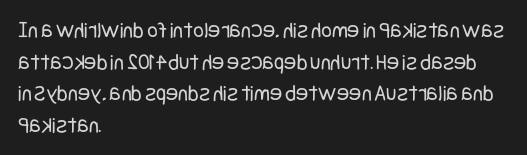
The strokes are not fattened; the text isn't bold. Beneath every word, the page is bare. Every row of glyphs begins at an identical x-position on the left. In terms of posture, this sample is upright.
